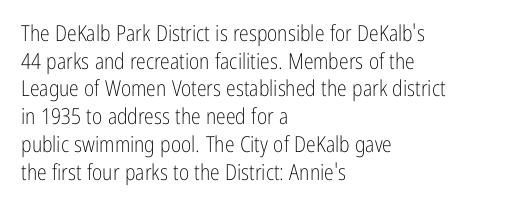
Q: Is the text bold? A: No.
Q: Is the text italic (slanted)? A: No, it is upright.
Q: Is the text underlined? A: No.
Q: How is the paragraph aligned? A: Left-aligned.
Q: Is the spacing between letters normal or unusually wide? A: Normal.
Q: Is the spacing between lines tight, normal or loose? A: Normal.
